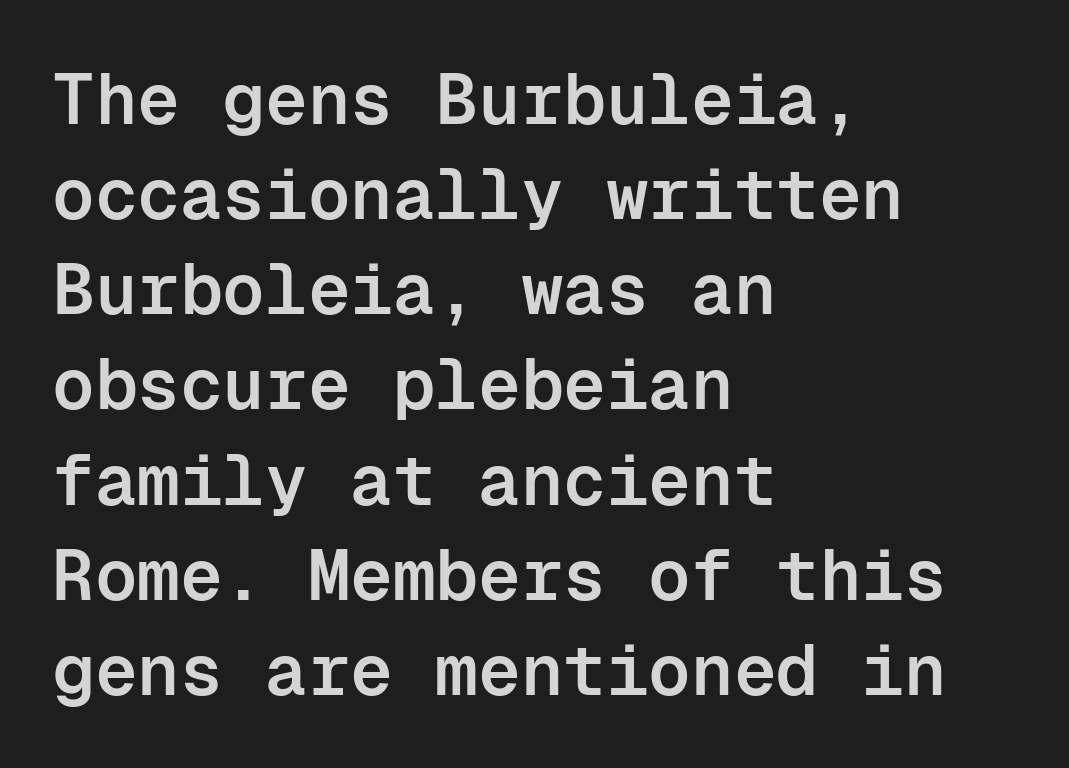
Q: Is the text bold? A: Semi-bold.
Q: Is the text italic (slanted)? A: No, it is upright.
Q: Is the typeface a serif or a sans-serif typeface? A: Sans-serif.
Q: Is the text underlined? A: No.
Q: How is the paragraph aligned? A: Left-aligned.
Q: Is the spacing between letters normal or unusually wide? A: Normal.
Q: Is the spacing between lines tight, normal or loose? A: Normal.
Q: Width (condensed, normal, or wide)? A: Normal.
Q: Stroke contrast? A: Low.
Q: x-height? A: Medium.
Q: Monospaced? A: Yes.
